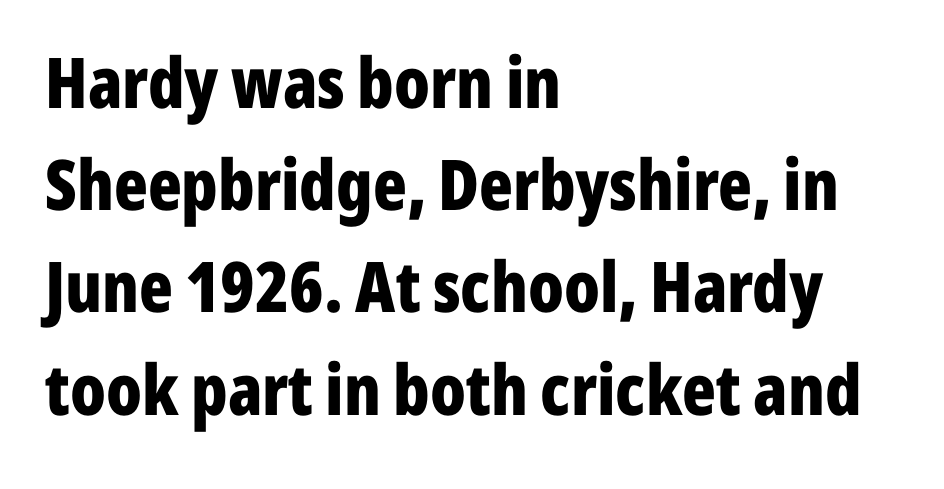
The image shows 70 px bold, condensed sans-serif type, upright; set left-aligned, normal line spacing (1.46x), normal letter spacing, not underlined; low stroke contrast and a medium x-height.
